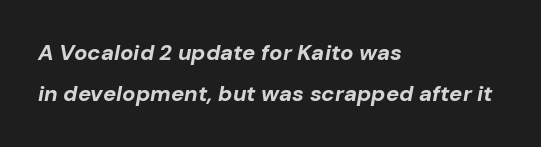
{"italic": "yes", "lean": "right", "slant_degrees": 10, "bold": "yes", "underline": "no", "align": "left", "line_spacing_ratio": 1.87, "letter_spacing": "normal", "letter_spacing_em": 0.0, "glyph_px": 22}
